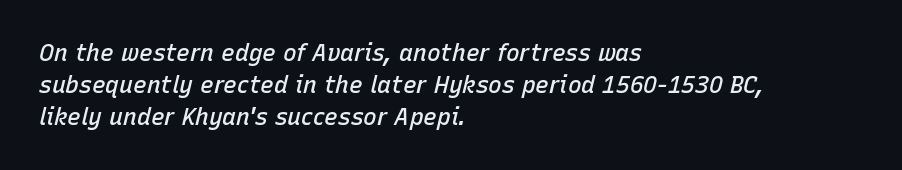
The image shows 23 px text type, italic (leaning right); set left-aligned, normal line spacing (1.39x), normal letter spacing, not underlined.
